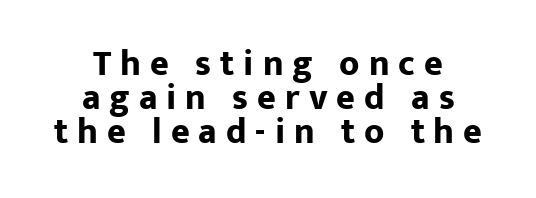
The image shows 36 px bold sans-serif type, upright; set centered, tight line spacing (0.95x), unusually wide letter spacing (+0.25 em), not underlined; low stroke contrast and a medium x-height.
